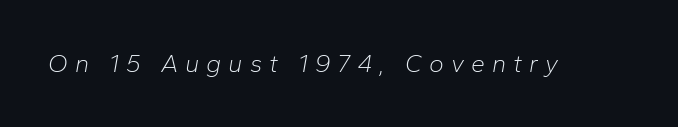
Q: Is the text bold? A: No.
Q: Is the text italic (slanted)? A: Yes, it leans right by about 10 degrees.
Q: Is the text underlined? A: No.
Q: Is the spacing between letters normal or unusually wide? A: Unusually wide.
